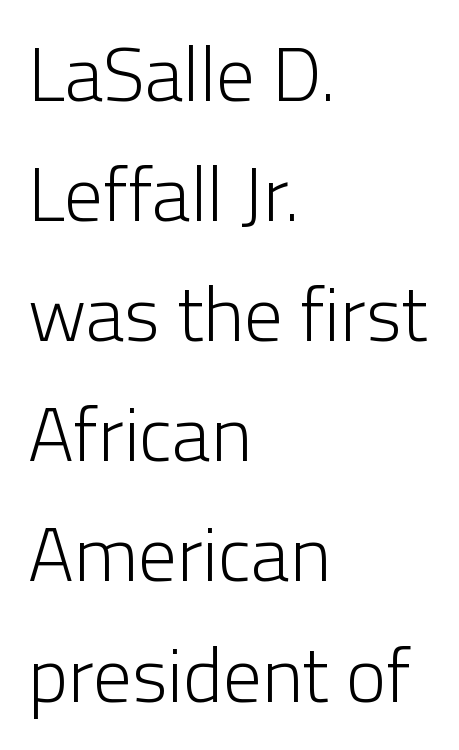
Q: Is the text bold? A: No.
Q: Is the text italic (slanted)? A: No, it is upright.
Q: Is the typeface a serif or a sans-serif typeface? A: Sans-serif.
Q: Is the text underlined? A: No.
Q: How is the paragraph aligned? A: Left-aligned.
Q: Is the spacing between letters normal or unusually wide? A: Normal.
Q: Is the spacing between lines tight, normal or loose? A: Normal.
Q: Width (condensed, normal, or wide)? A: Normal.
Q: Stroke contrast? A: Low.
Q: x-height? A: Medium.
Q: Monospaced? A: No.
